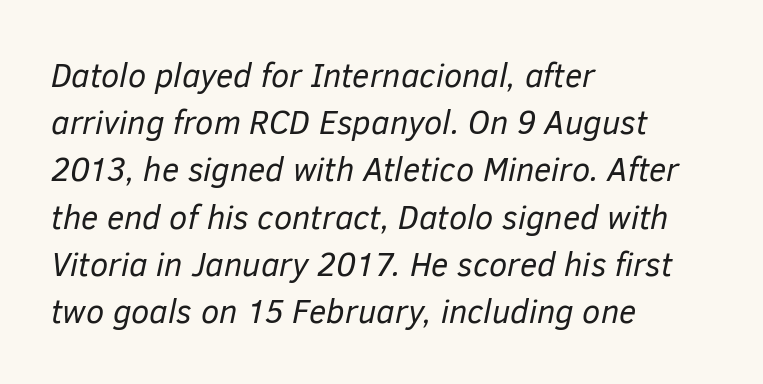
{"italic": "yes", "lean": "right", "slant_degrees": 12, "bold": "no", "weight": "regular", "width": "normal", "stroke_contrast": "low", "x_height": "medium", "monospaced": "no", "underline": "no", "align": "left", "line_spacing": "normal", "line_spacing_ratio": 1.43, "letter_spacing": "normal", "letter_spacing_em": 0.0, "glyph_px": 33}
